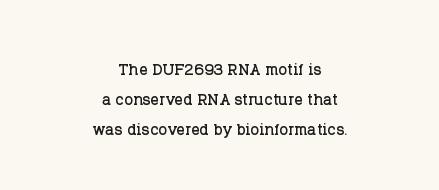
Q: Is the text italic (slanted)? A: No, it is upright.
Q: Is the text underlined? A: No.
Q: How is the paragraph aligned? A: Centered.
Q: Is the spacing between letters normal or unusually wide? A: Normal.
Q: Is the spacing between lines tight, normal or loose? A: Normal.
